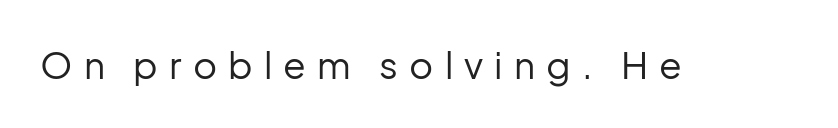
Q: Is the text bold? A: No.
Q: Is the text italic (slanted)? A: No, it is upright.
Q: Is the typeface a serif or a sans-serif typeface? A: Sans-serif.
Q: Is the text underlined? A: No.
Q: Is the spacing between letters normal or unusually wide? A: Unusually wide.
Q: Width (condensed, normal, or wide)? A: Normal.
Q: Stroke contrast? A: Low.
Q: x-height? A: Medium.
Q: Monospaced? A: No.
